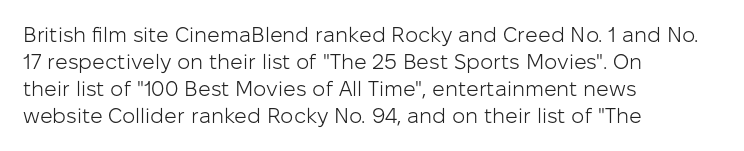
{"italic": "no", "bold": "no", "underline": "no", "align": "left", "line_spacing": "normal", "line_spacing_ratio": 1.29, "letter_spacing": "normal", "letter_spacing_em": 0.0, "glyph_px": 21}
